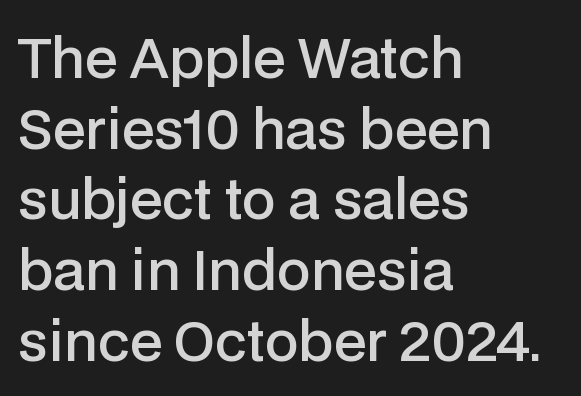
{"serif": "no", "italic": "no", "bold": "semi", "weight": "semibold", "width": "normal", "stroke_contrast": "low", "x_height": "medium", "monospaced": "no", "underline": "no", "align": "left", "line_spacing": "normal", "line_spacing_ratio": 1.31, "letter_spacing": "normal", "letter_spacing_em": 0.0, "glyph_px": 54}
